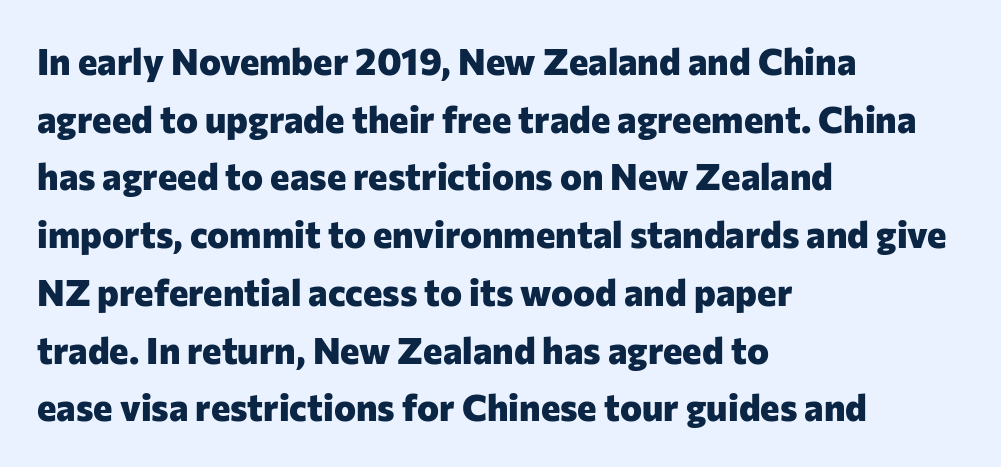
Looks like regular typesetting: each glyph gets only the width it needs. This sample is left-justified, so line endings fall wherever the words run out. Chunky letters — that's bold for sure. A bare baseline throughout the passage. A typesetter would label this face a sans. The type is set solid horizontally, with unmodified tracking.
